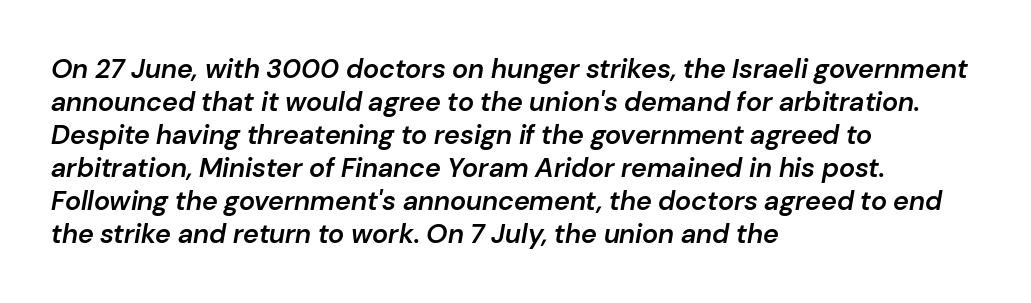
{"italic": "yes", "lean": "right", "slant_degrees": 10, "bold": "semi", "underline": "no", "align": "left", "line_spacing_ratio": 1.22, "letter_spacing": "normal", "letter_spacing_em": 0.0, "glyph_px": 27}
